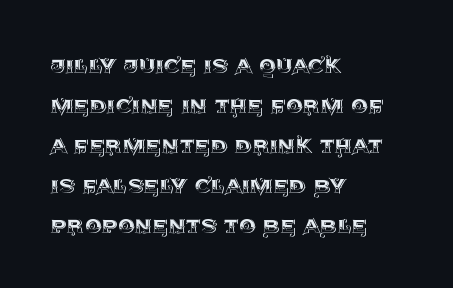
Regular leading. The zone under the glyphs is completely vacant. Italic? Not at all — the glyphs are vertical. A typesetter would call this zero additional tracking. Leftover space on each line is placed entirely after the last word.
